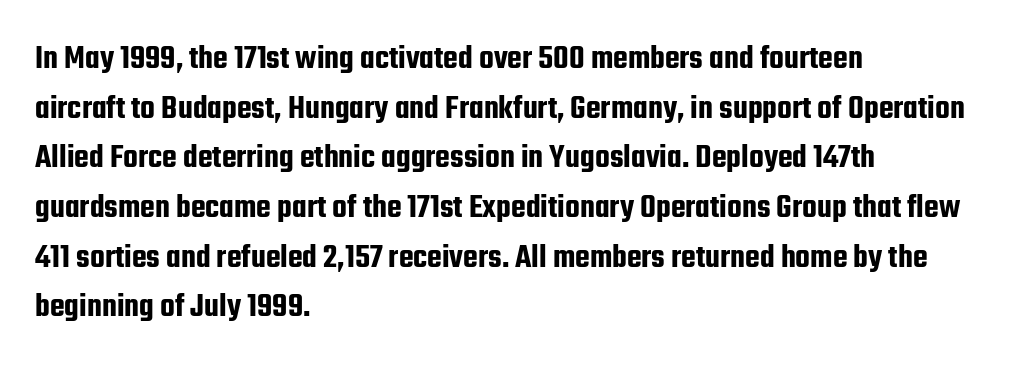
The image shows 34 px condensed sans-serif type, upright; set left-aligned, normal line spacing (1.46x), normal letter spacing, not underlined; low stroke contrast and a medium x-height.
